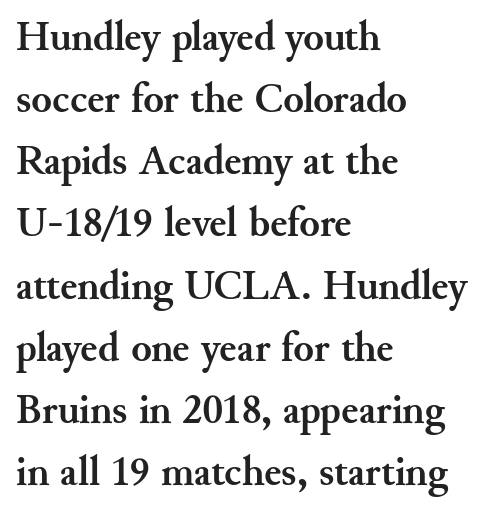
Left-aligned paragraph, ragged on the right. Does the lettering tilt? It doesn't — this is upright. Do the characters align in a grid? No, the font is proportional. A dark, heavy texture on the line: the type is bold.
